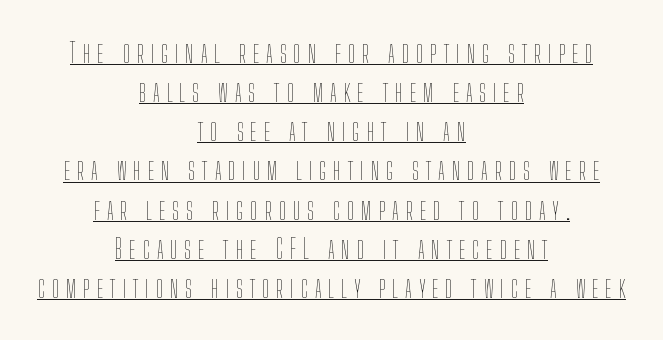
The text block is weighted toward neither margin, spreading evenly from the middle. The tracking reads as deliberately expanded to a designer's eye. Rows of type keep a routine distance in the vertical direction. The specimen reads as upright at a glance. Underlining? Definitely there.
